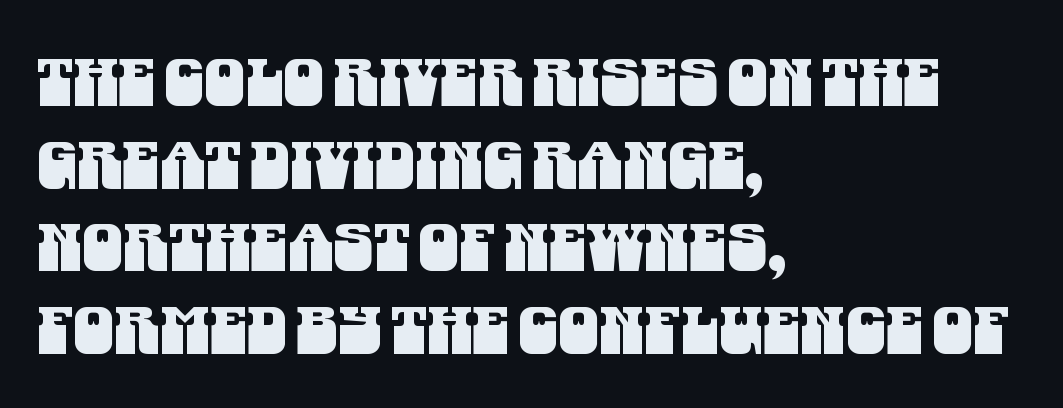
The image shows 65 px condensed sans-serif type; set left-aligned, normal line spacing (1.27x), normal letter spacing, not underlined; medium stroke contrast and a large x-height.
